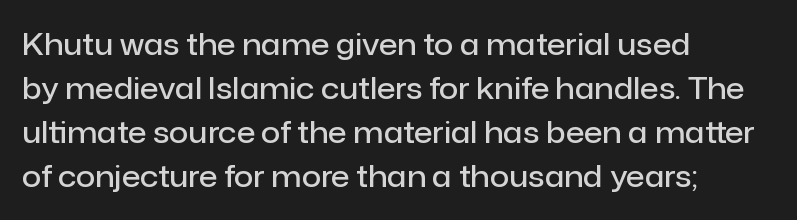
Lines of text with bare space underneath. Is this a sans? Yes — the strokes have no serifs. Leading matches the norm, producing a regular column. Default kerning and tracking; the words read as compact shapes. Moderately thickened strokes mark this as semibold type.
